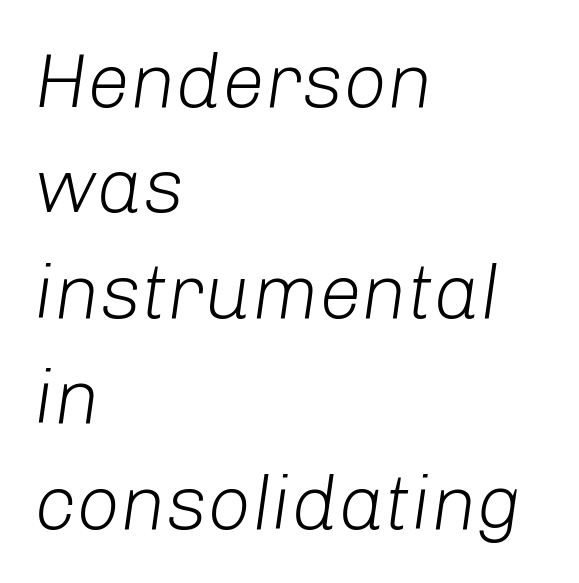
The image shows 77 px light type, italic (leaning right); set left-aligned, normal line spacing (1.37x), normal letter spacing, not underlined; low stroke contrast and a medium x-height.
